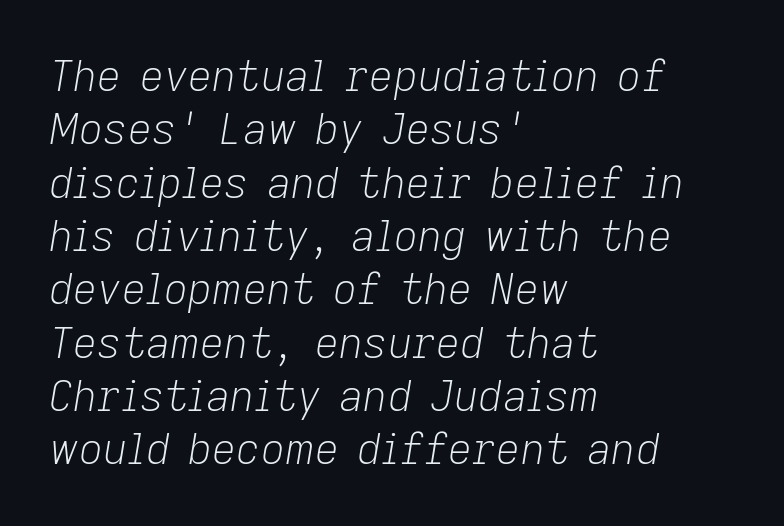
Q: Is the text bold? A: No.
Q: Is the text italic (slanted)? A: Yes, it leans right by about 9 degrees.
Q: Is the text underlined? A: No.
Q: How is the paragraph aligned? A: Left-aligned.
Q: Is the spacing between letters normal or unusually wide? A: Normal.
Q: Is the spacing between lines tight, normal or loose? A: Normal.
Q: Width (condensed, normal, or wide)? A: Normal.
Q: Stroke contrast? A: Low.
Q: x-height? A: Medium.
Q: Monospaced? A: No.
